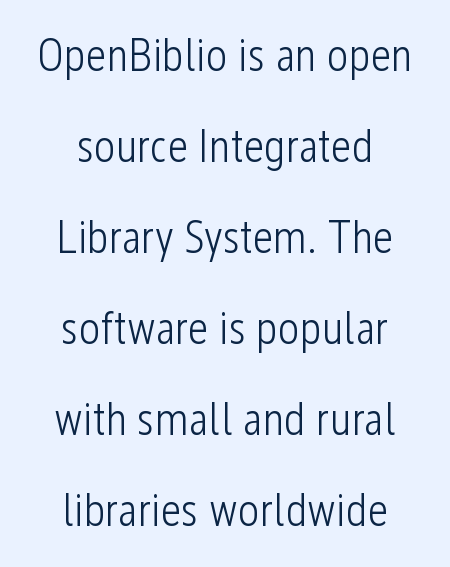
The passage shown is typed in a proportional face where columns would drift. Rows of type keep a wide berth in the vertical direction. Nothing heavy about these letters — not bold at all. The passage shown is not underscored anywhere. Caption: multi-line text, centered on the measure.
